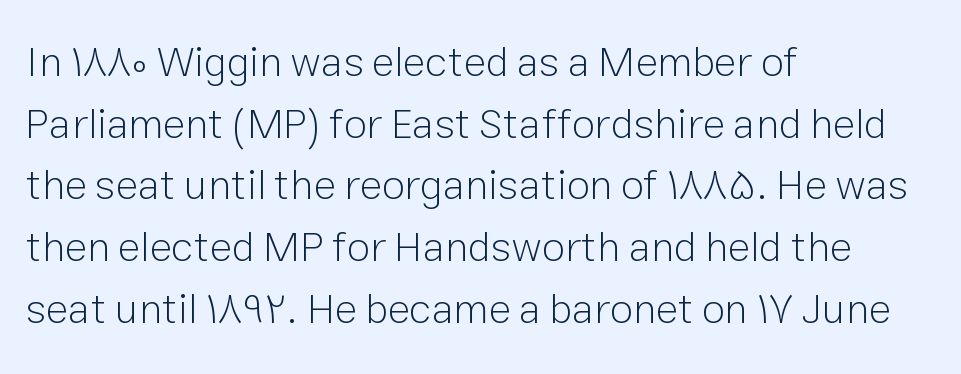
{"serif": "no", "italic": "no", "bold": "no", "weight": "light", "width": "normal", "stroke_contrast": "low", "x_height": "medium", "monospaced": "no", "underline": "no", "align": "left", "line_spacing": "normal", "line_spacing_ratio": 1.47, "letter_spacing": "normal", "letter_spacing_em": 0.0, "glyph_px": 42}
